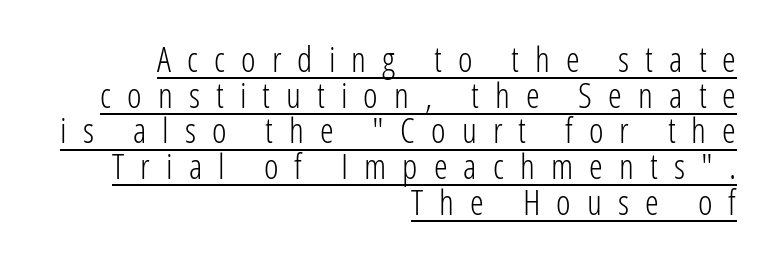
Q: Is the text bold? A: No.
Q: Is the text italic (slanted)? A: No, it is upright.
Q: Is the typeface a serif or a sans-serif typeface? A: Sans-serif.
Q: Is the text underlined? A: Yes.
Q: How is the paragraph aligned? A: Right-aligned.
Q: Is the spacing between letters normal or unusually wide? A: Unusually wide.
Q: Is the spacing between lines tight, normal or loose? A: Tight.
Q: Width (condensed, normal, or wide)? A: Condensed.
Q: Stroke contrast? A: Low.
Q: x-height? A: Medium.
Q: Monospaced? A: No.
